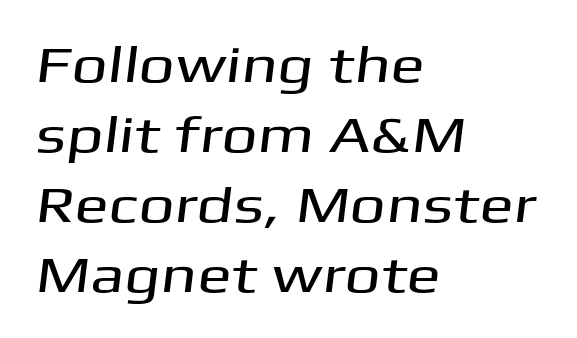
Q: Is the typeface a serif or a sans-serif typeface? A: Sans-serif.
Q: Is the text underlined? A: No.
Q: How is the paragraph aligned? A: Left-aligned.
Q: Is the spacing between letters normal or unusually wide? A: Normal.
Q: Is the spacing between lines tight, normal or loose? A: Normal.
Q: Width (condensed, normal, or wide)? A: Wide.
Q: Stroke contrast? A: Medium.
Q: x-height? A: Medium.
Q: Monospaced? A: No.
